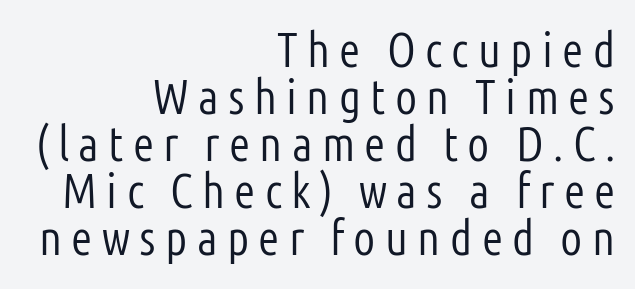
This rendering features lettering with no underline. A typesetter would call this proportional, since set widths differ per character. Serifs: no, the terminals of the letterforms are clean. Is there much room between lines? No — they nearly touch.
